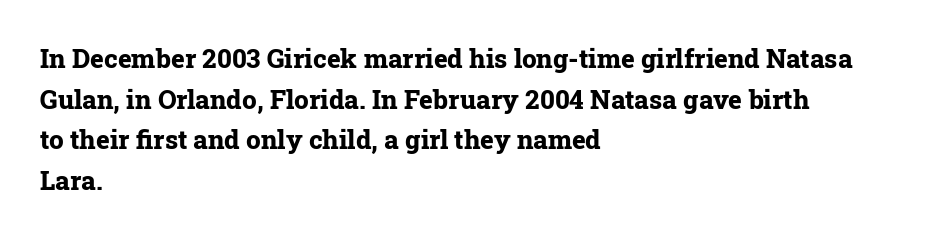
Students, note that the glyphs here touch the page at normal intervals. Lines of text with bare space underneath. Short and long lines alike share a common starting point at left. The font's upright variant was chosen for this text.
